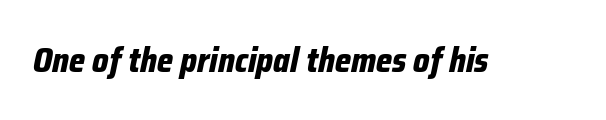
{"italic": "yes", "lean": "right", "slant_degrees": 12, "bold": "yes", "weight": "bold", "width": "condensed", "stroke_contrast": "low", "x_height": "medium", "monospaced": "no", "underline": "no", "letter_spacing": "normal", "letter_spacing_em": 0.0, "glyph_px": 34}
